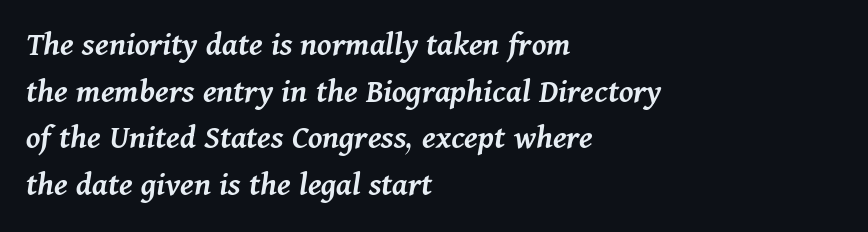
The image shows 35 px semibold type, italic (leaning right); set left-aligned, normal line spacing (1.33x), normal letter spacing, not underlined; medium stroke contrast and a medium x-height.
